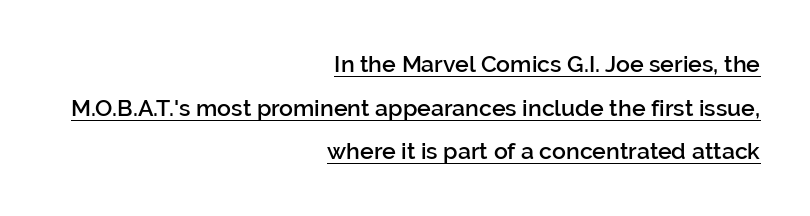
Q: Is the text bold? A: Semi-bold.
Q: Is the text italic (slanted)? A: No, it is upright.
Q: Is the text underlined? A: Yes.
Q: How is the paragraph aligned? A: Right-aligned.
Q: Is the spacing between letters normal or unusually wide? A: Normal.
Q: Is the spacing between lines tight, normal or loose? A: Loose.
